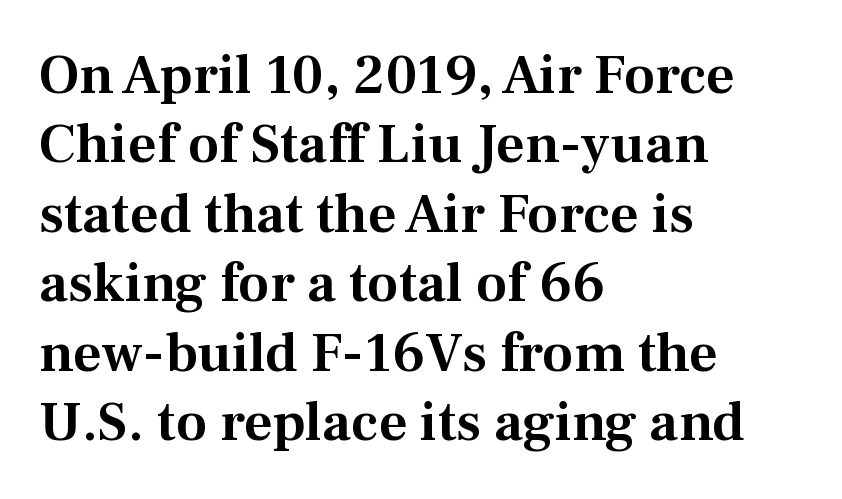
{"serif": "yes", "italic": "no", "width": "normal", "stroke_contrast": "medium", "x_height": "medium", "monospaced": "no", "underline": "no", "align": "left", "line_spacing_ratio": 1.24, "letter_spacing": "normal", "letter_spacing_em": 0.0, "glyph_px": 56}
